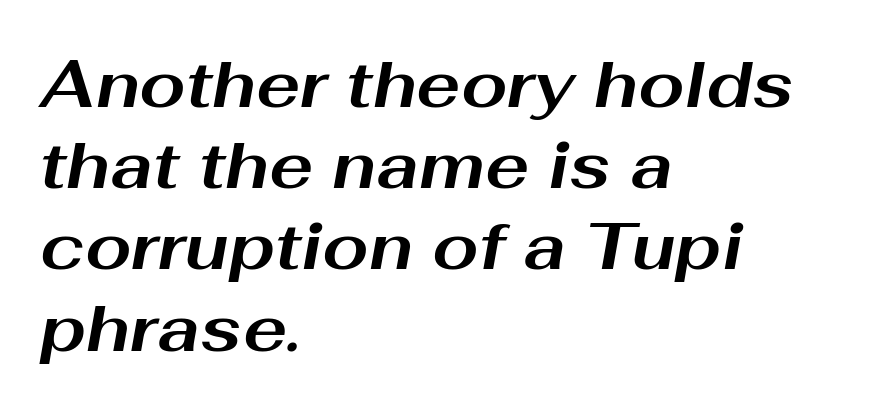
The image shows 66 px bold, wide type, italic (leaning right); set left-aligned, line spacing 1.23x, normal letter spacing, not underlined; medium stroke contrast and a medium x-height.
